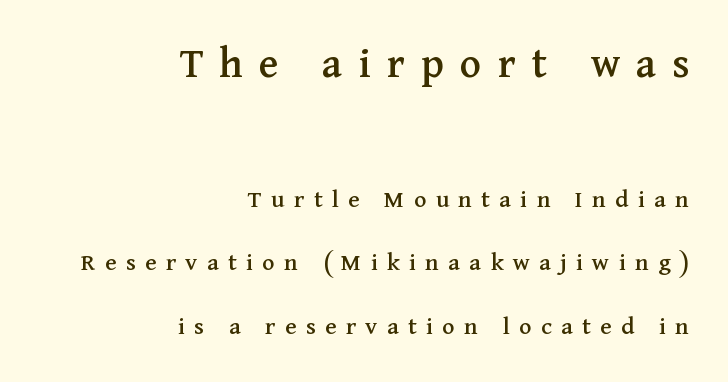
{"serif": "yes", "italic": "no", "width": "normal", "stroke_contrast": "medium", "x_height": "medium", "monospaced": "no", "underline": "no", "align": "right", "line_spacing": "loose", "line_spacing_ratio": 2.44, "letter_spacing": "wide", "letter_spacing_em": 0.36, "larger_block": "first", "size_ratio": 1.73, "glyph_px": 45}
